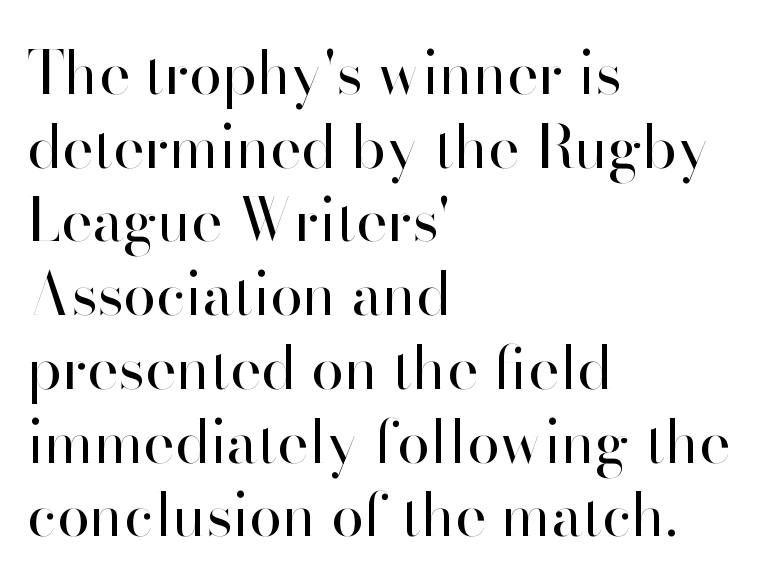
Q: Is the text bold? A: No.
Q: Is the text italic (slanted)? A: No, it is upright.
Q: Is the typeface a serif or a sans-serif typeface? A: Sans-serif.
Q: Is the text underlined? A: No.
Q: How is the paragraph aligned? A: Left-aligned.
Q: Is the spacing between letters normal or unusually wide? A: Normal.
Q: Is the spacing between lines tight, normal or loose? A: Normal.
Q: Width (condensed, normal, or wide)? A: Normal.
Q: Stroke contrast? A: High.
Q: x-height? A: Small.
Q: Monospaced? A: No.
